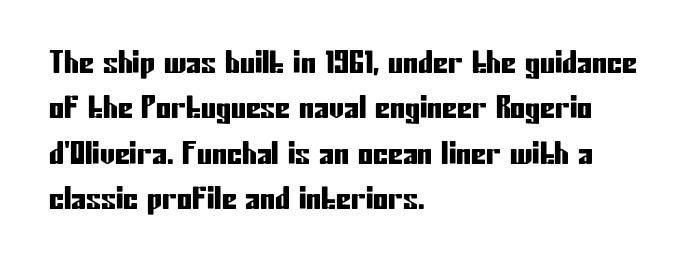
{"serif": "no", "italic": "no", "width": "condensed", "stroke_contrast": "low", "x_height": "medium", "monospaced": "no", "underline": "no", "align": "left", "line_spacing": "normal", "line_spacing_ratio": 1.51, "letter_spacing": "normal", "letter_spacing_em": 0.0, "glyph_px": 30}
